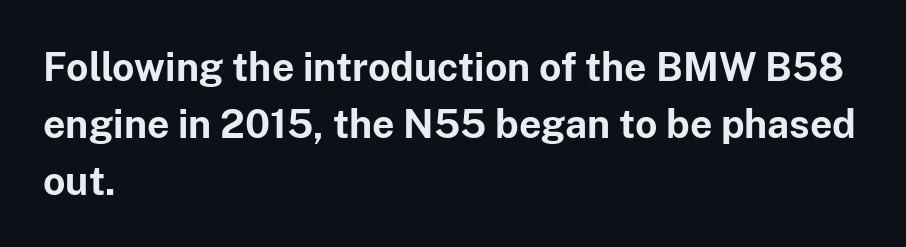
Posture: straight, roman, zero tilt. Type without underlining. Chunky letters — that's bold for sure. Whoever set this chose a conventional vertical rhythm. A typesetter would label this face a sans.
